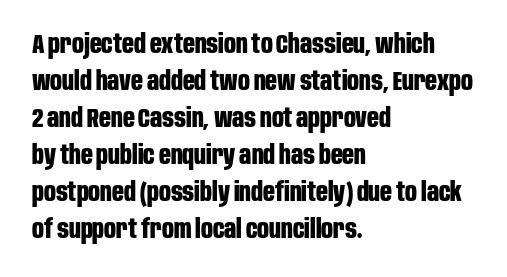
The image shows 26 px bold type, upright; set left-aligned, normal line spacing (1.42x), normal letter spacing, not underlined.
